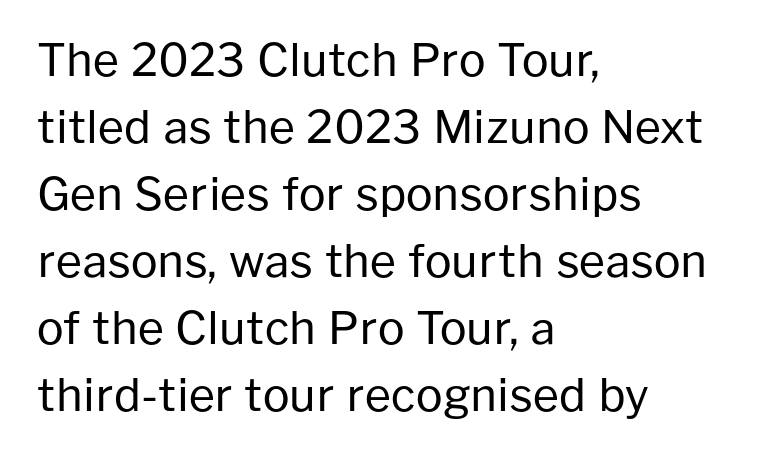
Interline gaps are of average width in this sample. These lines are rendered in a variable-pitch font. Nope, no serifs anywhere on these letters. No letter is thick-stroked: the sample isn't bold. Nothing unusual about the tracking: characters are spaced as the font intends. The lines in this sample share a left origin and differ only in where they stop.
